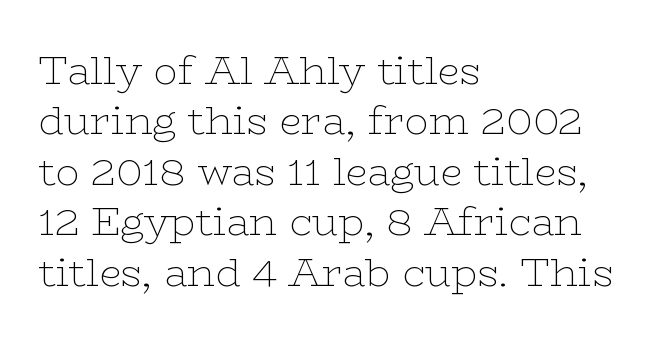
{"serif": "yes", "italic": "no", "bold": "no", "weight": "thin", "width": "wide", "stroke_contrast": "low", "x_height": "medium", "monospaced": "no", "underline": "no", "align": "left", "line_spacing": "normal", "line_spacing_ratio": 1.26, "letter_spacing": "normal", "letter_spacing_em": 0.0, "glyph_px": 40}
